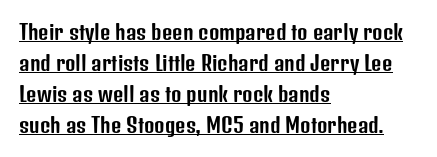
{"italic": "no", "underline": "yes", "align": "left", "line_spacing": "normal", "line_spacing_ratio": 1.55, "letter_spacing": "normal", "letter_spacing_em": 0.0, "glyph_px": 20}
